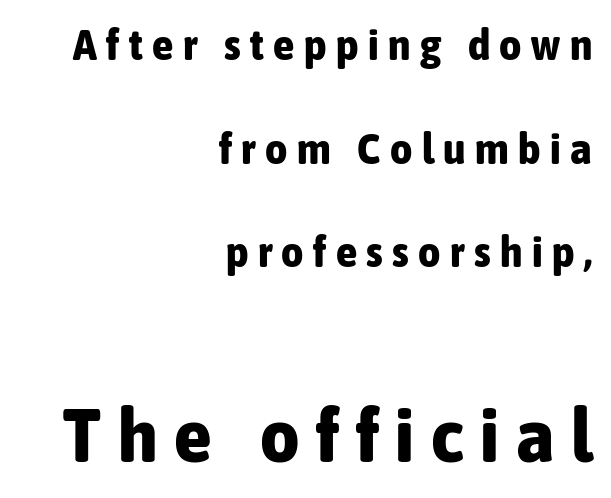
{"serif": "no", "italic": "no", "bold": "yes", "weight": "bold", "width": "condensed", "stroke_contrast": "low", "x_height": "medium", "monospaced": "no", "underline": "no", "align": "right", "line_spacing": "loose", "line_spacing_ratio": 2.41, "letter_spacing": "wide", "letter_spacing_em": 0.22, "larger_block": "second", "size_ratio": 1.77, "glyph_px": 76}
